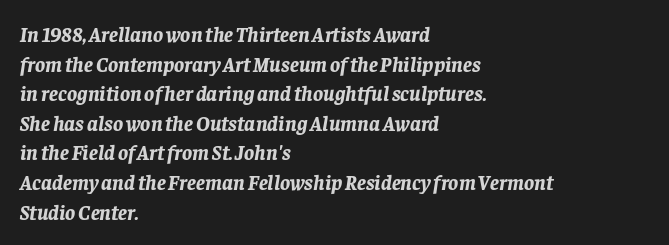
Summary of weight: heavy, a full bold. Students, observe: this is what conventionally led text looks like. Typeset ragged right — the left edge is the straight one. In terms of letterspacing, this is plain default setting. The space beneath each line is pristine and unruled. The passage shown leans; its letterforms are oblique.
